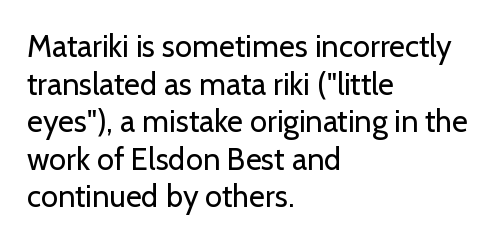
Grotesque or geometric, the face here clearly has no serifs. Weight: regular or lighter. The face used here is proportionally spaced, like ordinary book or web type. Type without underlining.
